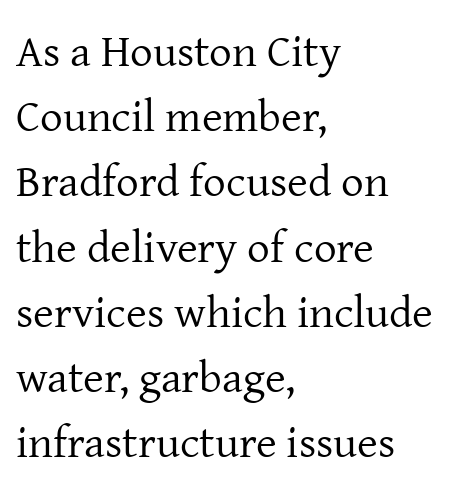
Q: Is the text bold? A: No.
Q: Is the text italic (slanted)? A: No, it is upright.
Q: Is the typeface a serif or a sans-serif typeface? A: Serif.
Q: Is the text underlined? A: No.
Q: How is the paragraph aligned? A: Left-aligned.
Q: Is the spacing between letters normal or unusually wide? A: Normal.
Q: Is the spacing between lines tight, normal or loose? A: Normal.
Q: Width (condensed, normal, or wide)? A: Normal.
Q: Stroke contrast? A: Low.
Q: x-height? A: Medium.
Q: Monospaced? A: No.
